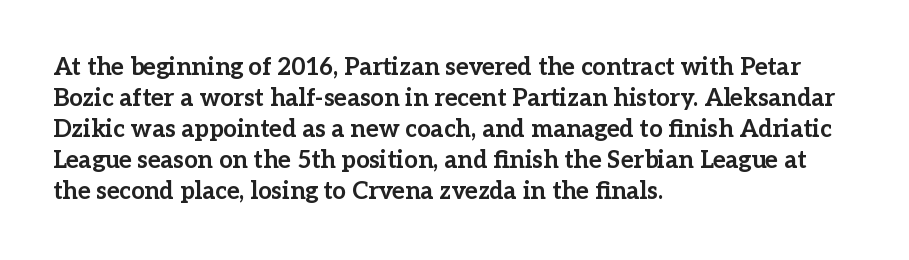
If you measured baseline to baseline, you'd find a middling distance. The specimen reads as upright at a glance. Glyph-to-glyph distance matches everyday printed text. Heavy, bold letterforms. Each row of text sits above clean, open space.
